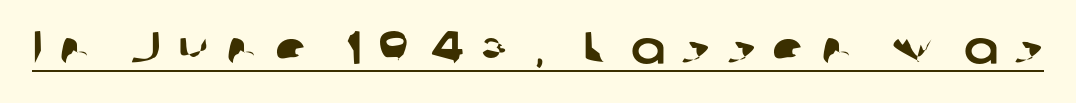
Q: Is the typeface a serif or a sans-serif typeface? A: Sans-serif.
Q: Is the text underlined? A: Yes.
Q: Is the spacing between letters normal or unusually wide? A: Unusually wide.
Q: Width (condensed, normal, or wide)? A: Normal.
Q: Stroke contrast? A: Low.
Q: x-height? A: Medium.
Q: Monospaced? A: No.
